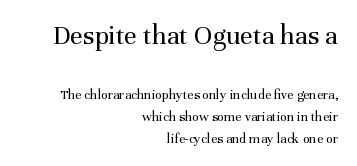
{"serif": "yes", "italic": "no", "bold": "no", "weight": "regular", "width": "normal", "stroke_contrast": "medium", "x_height": "medium", "monospaced": "no", "underline": "no", "align": "right", "line_spacing": "normal", "line_spacing_ratio": 1.58, "letter_spacing": "normal", "letter_spacing_em": 0.0, "larger_block": "first", "size_ratio": 2.0, "glyph_px": 28}
